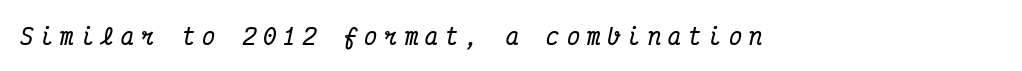
In terms of weight, the rendering is a true, heavy bold. Inter-character spacing is expanded well beyond the font's built-in metrics. The face used here has a pronounced slope to its letters. The glyphs are unaccompanied by any horizontal stroke below them.
